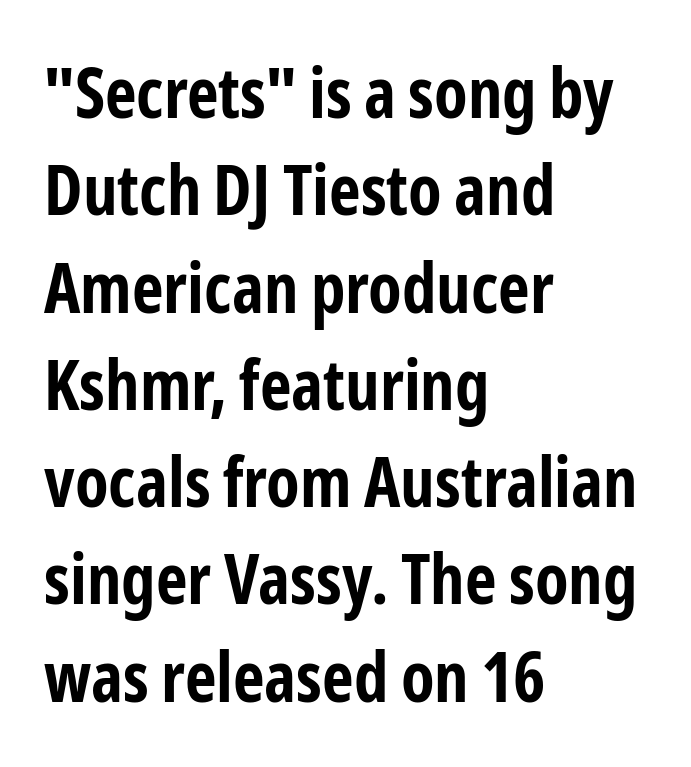
The paragraph has a hard left edge and a soft right edge. Quick note: underline off. Vertically, the passage feels balanced, rows spaced as you'd expect. The rendering keeps characters at their native spacing. Vertical strokes here are truly vertical.
